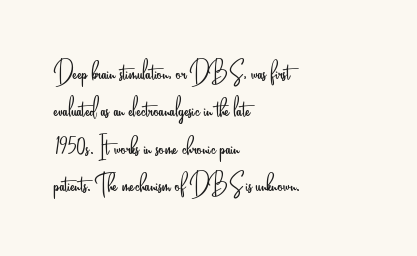
Students, note that the glyphs here touch the page at normal intervals. Are there feet on the stems? There aren't — it's a sans. The letters advance in unequal steps, a hallmark of proportional type. This rendering uses left alignment, leaving the right contour irregular. Underline: absent.
